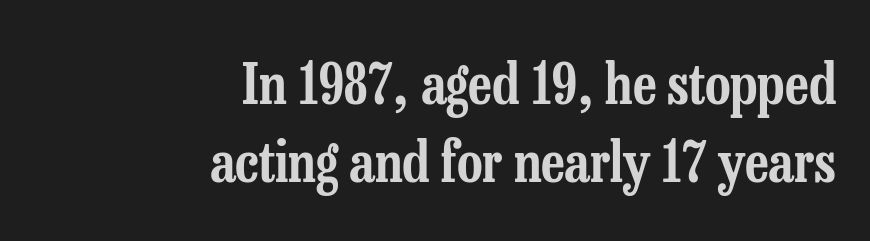
{"serif": "yes", "italic": "no", "width": "condensed", "stroke_contrast": "low", "x_height": "medium", "monospaced": "no", "underline": "no", "align": "right", "line_spacing": "normal", "line_spacing_ratio": 1.4, "letter_spacing": "normal", "letter_spacing_em": 0.0, "glyph_px": 56}
